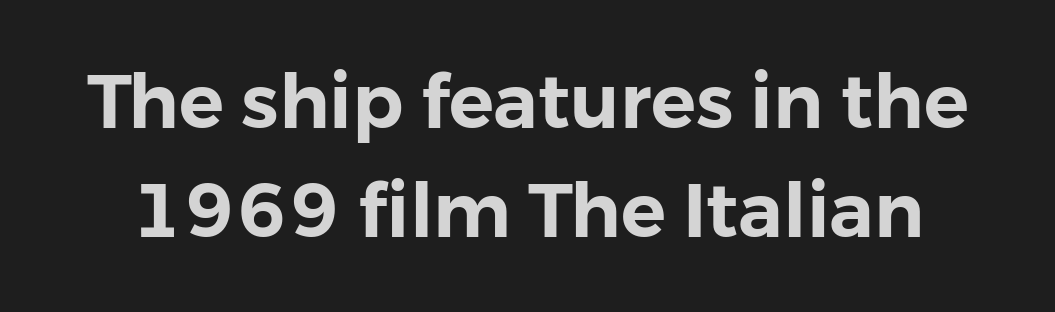
Observe the absence of serifs on each vertical stroke in this sample. Rows of type keep a routine distance in the vertical direction. Letters rest on an invisible, unmarked baseline. You can tell it's not italic because the verticals are truly vertical.
